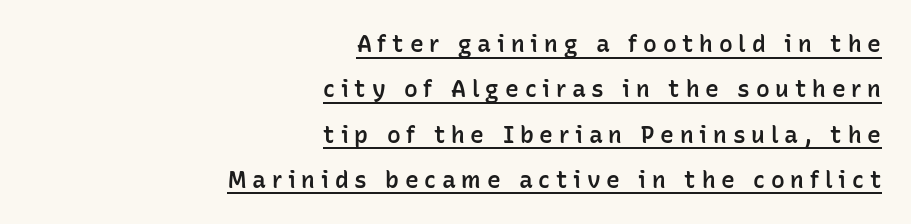
Q: Is the text bold? A: Semi-bold.
Q: Is the text italic (slanted)? A: No, it is upright.
Q: Is the text underlined? A: Yes.
Q: How is the paragraph aligned? A: Right-aligned.
Q: Is the spacing between letters normal or unusually wide? A: Unusually wide.
Q: Is the spacing between lines tight, normal or loose? A: Loose.
